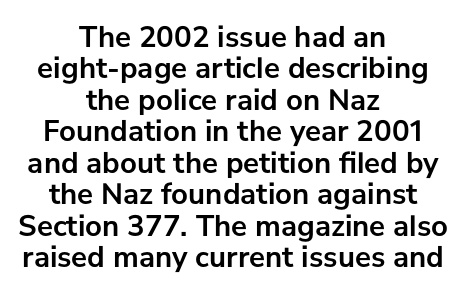
A bare baseline throughout the passage. The lines in this sample share a center point and differ in where they start and stop. The passage shown stacks its lines with hardly any gap. The letters advance in unequal steps, a hallmark of proportional type.
